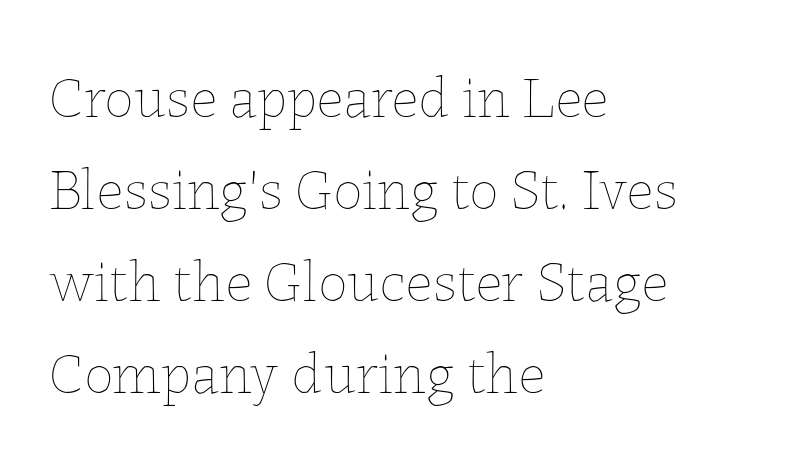
The image shows 59 px thin type, upright; set left-aligned, normal line spacing (1.56x), normal letter spacing, not underlined; low stroke contrast and a medium x-height.
